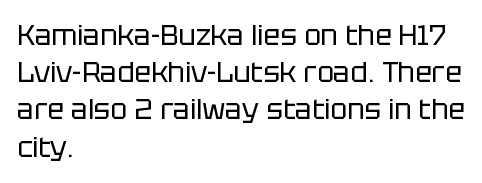
The strokes carry an ordinary text weight at most. The typography opts for an upright posture over an oblique one. Anything drawn beneath the words? Only blank space. These lines are composed in type without serifs.
